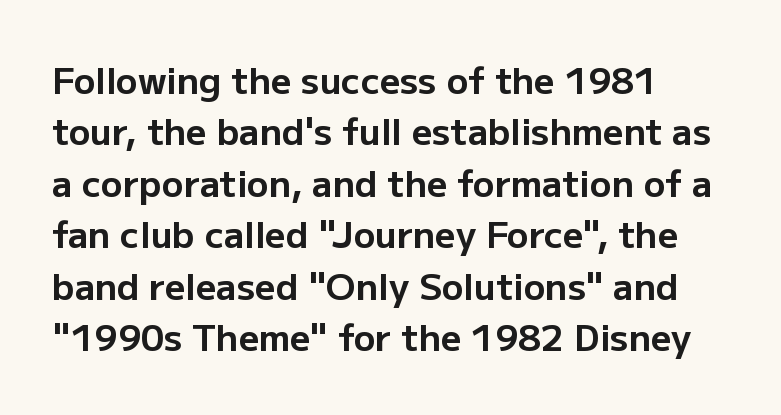
The image shows 36 px bold sans-serif type, upright; set left-aligned, normal line spacing (1.43x), normal letter spacing, not underlined; low stroke contrast and a medium x-height.
